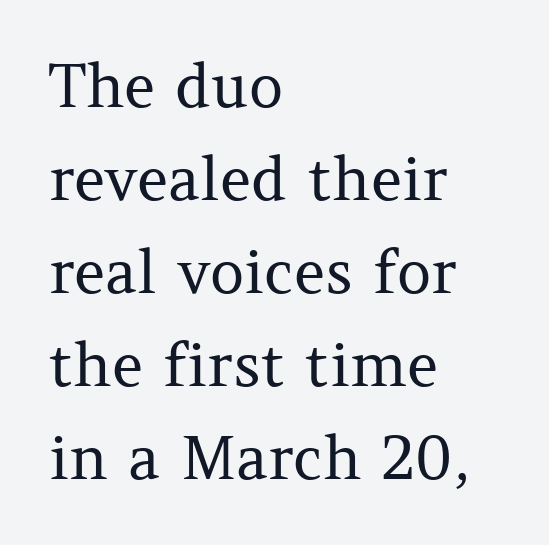
Q: Is the text bold? A: No.
Q: Is the text italic (slanted)? A: No, it is upright.
Q: Is the typeface a serif or a sans-serif typeface? A: Serif.
Q: Is the text underlined? A: No.
Q: How is the paragraph aligned? A: Left-aligned.
Q: Is the spacing between letters normal or unusually wide? A: Normal.
Q: Is the spacing between lines tight, normal or loose? A: Normal.
Q: Width (condensed, normal, or wide)? A: Normal.
Q: Stroke contrast? A: Medium.
Q: x-height? A: Medium.
Q: Monospaced? A: No.
